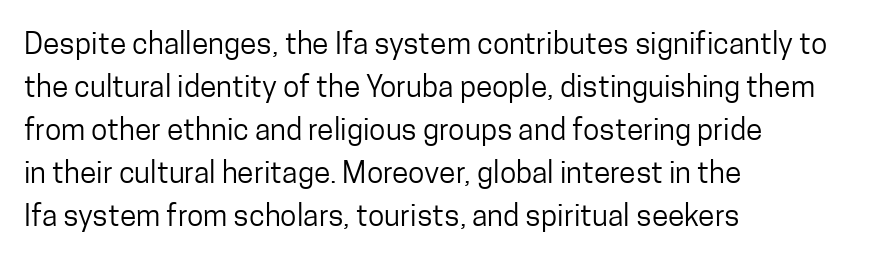
{"serif": "no", "italic": "no", "bold": "no", "weight": "regular", "width": "condensed", "stroke_contrast": "low", "x_height": "medium", "monospaced": "no", "underline": "no", "align": "left", "line_spacing": "normal", "line_spacing_ratio": 1.43, "letter_spacing": "normal", "letter_spacing_em": 0.0, "glyph_px": 30}
